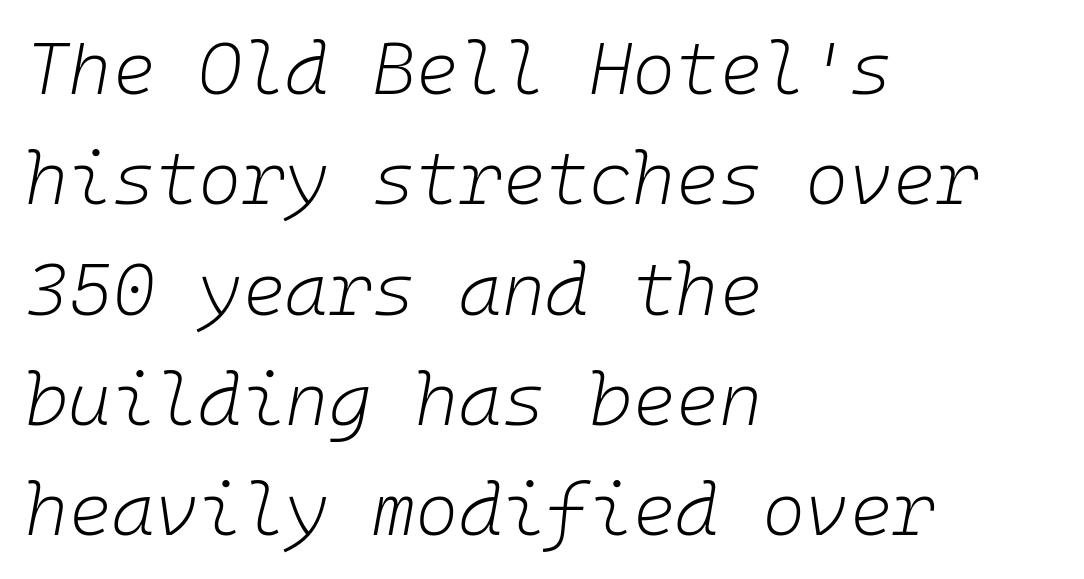
The compositor pushed each line to the left boundary. The lines sit at an ordinary, default distance from one another. Default kerning and tracking; the words read as compact shapes. The face used here has a pronounced slope to its letters. Heft: none added — not bold. Monospaced: the letters line up in strict vertical columns.
